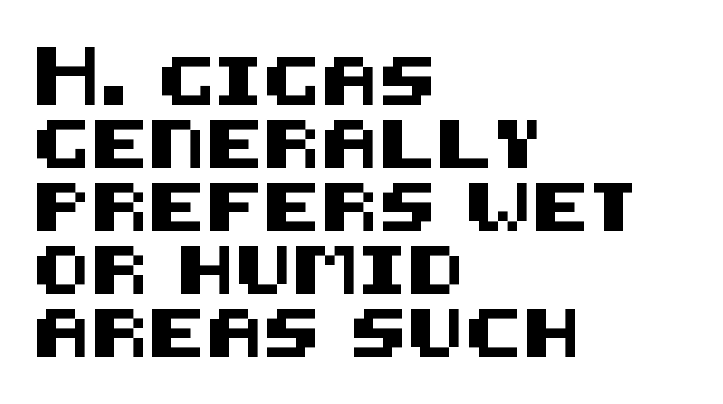
Q: Is the text italic (slanted)? A: No, it is upright.
Q: Is the typeface a serif or a sans-serif typeface? A: Sans-serif.
Q: Is the text underlined? A: No.
Q: How is the paragraph aligned? A: Left-aligned.
Q: Is the spacing between letters normal or unusually wide? A: Normal.
Q: Is the spacing between lines tight, normal or loose? A: Normal.
Q: Width (condensed, normal, or wide)? A: Normal.
Q: Stroke contrast? A: Medium.
Q: x-height? A: Large.
